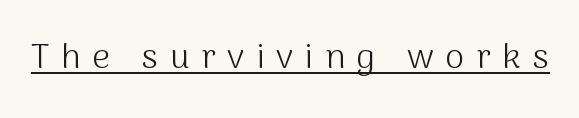
This is sans-serif lettering, the kind often seen on screens and signage. The font sits on the lighter half of the weight spectrum, regular included. Character widths vary here, with narrow letters taking less room than wide ones. The tracking jumps out immediately: characters are airy and widely separated. Every character sits straight up, as roman type does.
